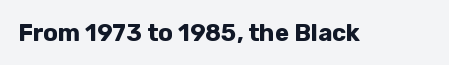
Q: Is the text bold? A: Yes.
Q: Is the text italic (slanted)? A: No, it is upright.
Q: Is the text underlined? A: No.
Q: Is the spacing between letters normal or unusually wide? A: Normal.
